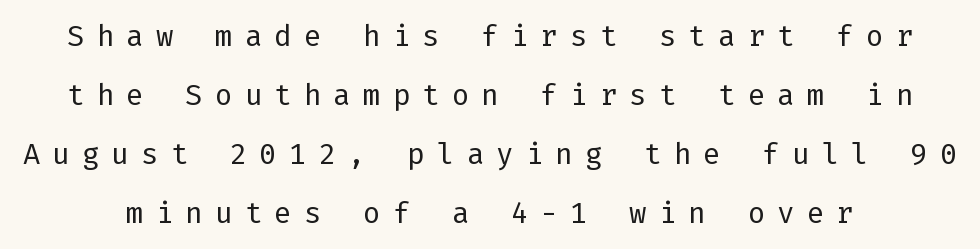
Q: Is the text bold? A: No.
Q: Is the text italic (slanted)? A: No, it is upright.
Q: Is the typeface a serif or a sans-serif typeface? A: Sans-serif.
Q: Is the text underlined? A: No.
Q: Is the spacing between letters normal or unusually wide? A: Unusually wide.
Q: Is the spacing between lines tight, normal or loose? A: Loose.
Q: Width (condensed, normal, or wide)? A: Normal.
Q: Stroke contrast? A: Low.
Q: x-height? A: Medium.
